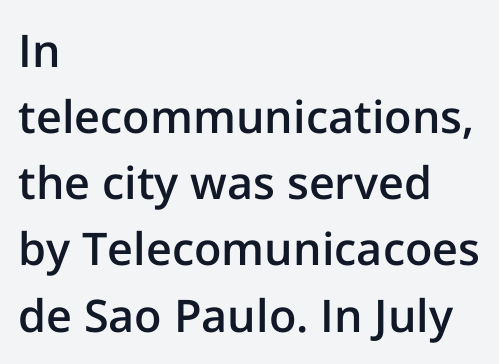
{"serif": "no", "italic": "no", "bold": "semi", "weight": "semibold", "width": "normal", "stroke_contrast": "low", "x_height": "medium", "monospaced": "no", "underline": "no", "align": "left", "line_spacing": "normal", "line_spacing_ratio": 1.47, "letter_spacing": "normal", "letter_spacing_em": 0.0, "glyph_px": 45}
